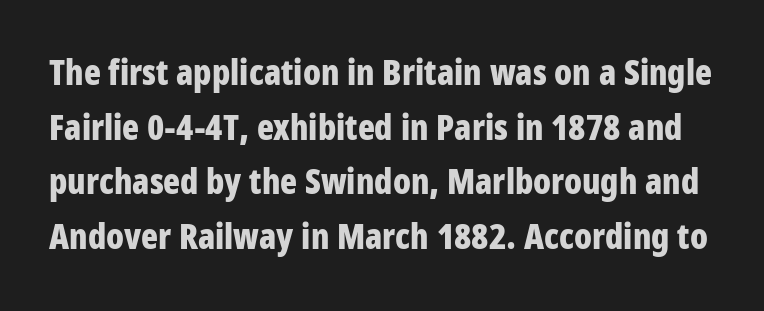
Q: Is the text bold? A: Yes.
Q: Is the text italic (slanted)? A: No, it is upright.
Q: Is the typeface a serif or a sans-serif typeface? A: Sans-serif.
Q: Is the text underlined? A: No.
Q: Is the spacing between letters normal or unusually wide? A: Normal.
Q: Is the spacing between lines tight, normal or loose? A: Normal.
Q: Width (condensed, normal, or wide)? A: Condensed.
Q: Stroke contrast? A: Low.
Q: x-height? A: Large.
Q: Monospaced? A: No.
